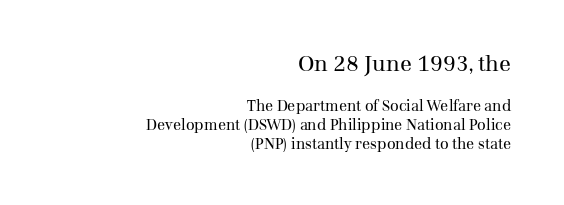
Q: Is the text bold? A: No.
Q: Is the text italic (slanted)? A: No, it is upright.
Q: Is the text underlined? A: No.
Q: How is the paragraph aligned? A: Right-aligned.
Q: Is the spacing between letters normal or unusually wide? A: Normal.
Q: Is the spacing between lines tight, normal or loose? A: Normal.
Q: Which block of text is set in a larger size, the first (top) or the second (bottom)? A: The first (top) one.
